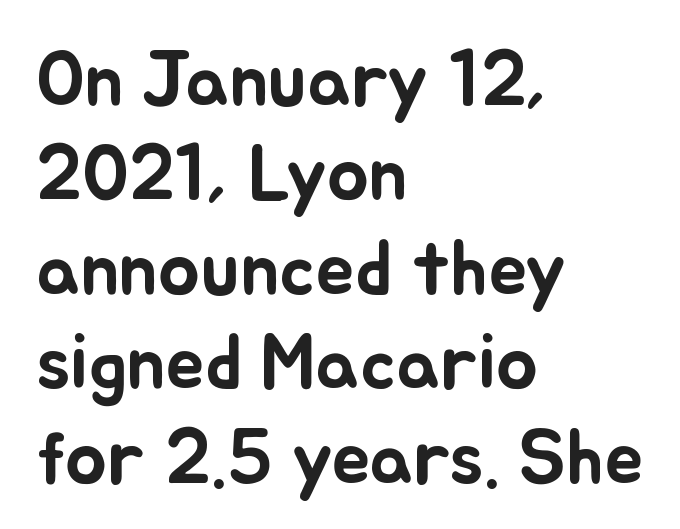
{"italic": "no", "width": "normal", "stroke_contrast": "low", "x_height": "small", "monospaced": "no", "underline": "no", "align": "left", "line_spacing_ratio": 1.21, "letter_spacing": "normal", "letter_spacing_em": 0.0, "glyph_px": 78}
